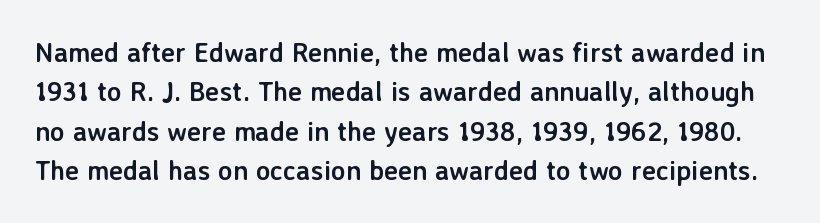
The image shows 27 px bold type, upright; set normal line spacing (1.46x), normal letter spacing, not underlined.
